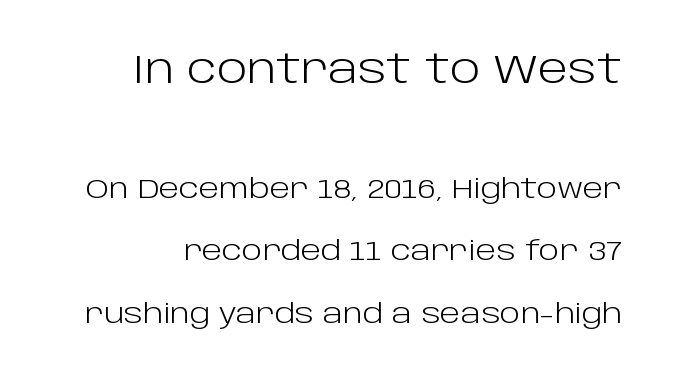
You could fit nearly another row in the gap between these rows. Heft: none added — not bold. Rendered with straight, roman letterforms. Letterform terminals end flat and unadorned throughout the passage.
